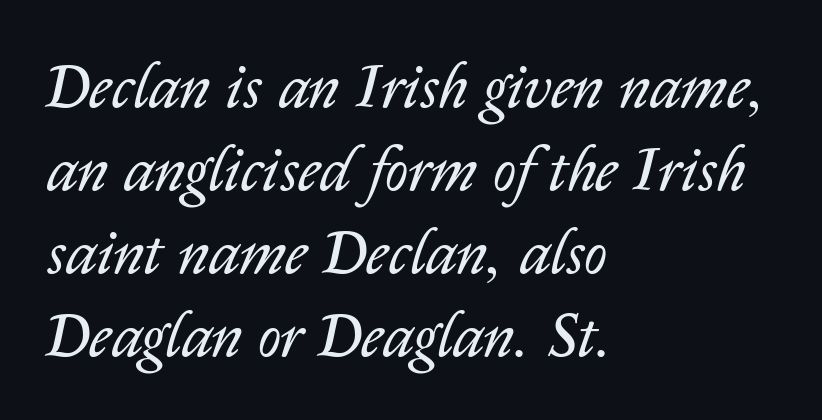
{"italic": "yes", "lean": "right", "slant_degrees": 14, "bold": "no", "weight": "regular", "width": "normal", "stroke_contrast": "low", "x_height": "medium", "monospaced": "no", "underline": "no", "align": "left", "line_spacing": "normal", "line_spacing_ratio": 1.32, "letter_spacing": "normal", "letter_spacing_em": 0.0, "glyph_px": 63}
